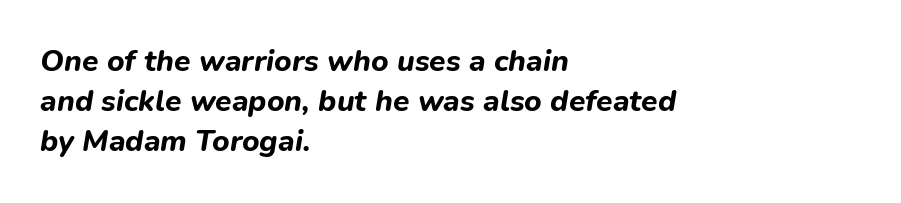
The image shows 30 px bold type, italic (leaning right); set left-aligned, normal line spacing (1.34x), normal letter spacing, not underlined; low stroke contrast and a medium x-height.
